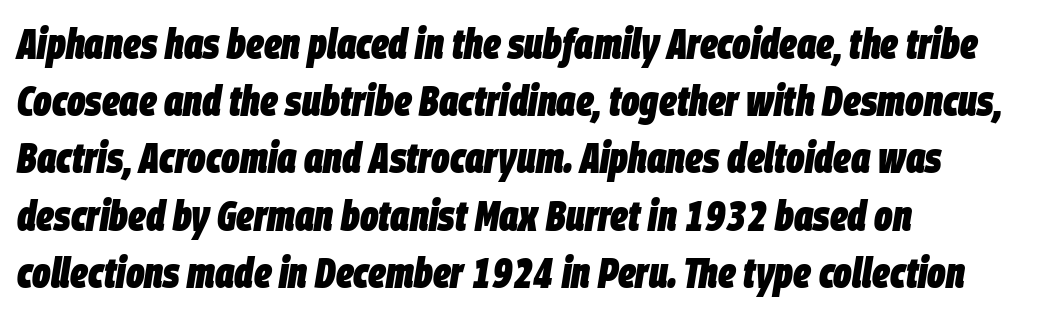
The image shows 43 px heavy, condensed type, italic (leaning right); set left-aligned, normal line spacing (1.33x), normal letter spacing, not underlined; low stroke contrast and a large x-height.
